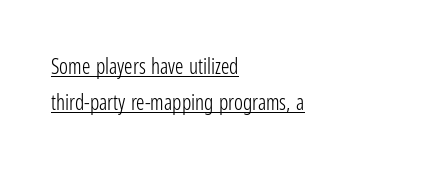
Q: Is the text bold? A: No.
Q: Is the text italic (slanted)? A: No, it is upright.
Q: Is the text underlined? A: Yes.
Q: How is the paragraph aligned? A: Left-aligned.
Q: Is the spacing between letters normal or unusually wide? A: Normal.
